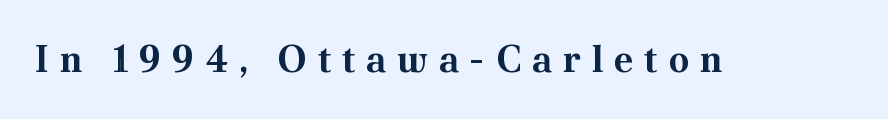
Q: Is the text bold? A: Yes.
Q: Is the text italic (slanted)? A: No, it is upright.
Q: Is the typeface a serif or a sans-serif typeface? A: Serif.
Q: Is the text underlined? A: No.
Q: Is the spacing between letters normal or unusually wide? A: Unusually wide.
Q: Width (condensed, normal, or wide)? A: Normal.
Q: Stroke contrast? A: Medium.
Q: x-height? A: Small.
Q: Monospaced? A: No.
